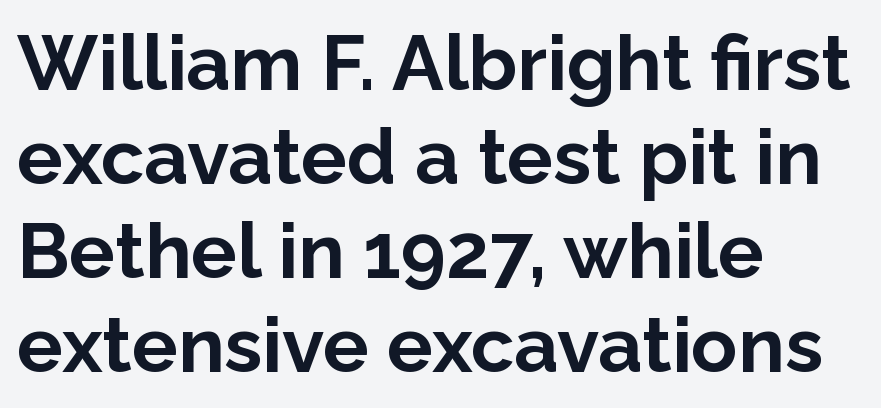
The image shows 77 px bold sans-serif type, upright; set left-aligned, line spacing 1.22x, normal letter spacing, not underlined; low stroke contrast and a medium x-height.
